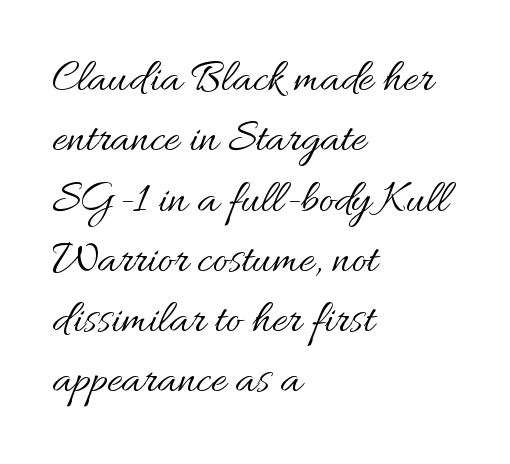
The image shows 46 px regular-weight type; set left-aligned, normal line spacing (1.31x), normal letter spacing, not underlined; medium stroke contrast and a small x-height.
